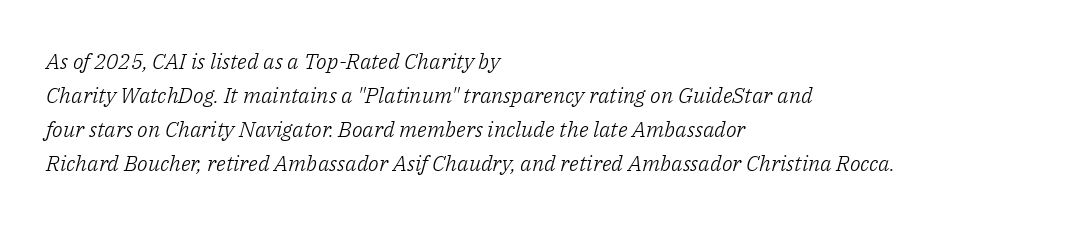
The rendering applies a slant to the glyphs. Does the copy run flush right? No — it runs flush left. The cut favours lightness, reaching ordinary text weight at its darkest. This sample uses plain, unmodified letter spacing.
